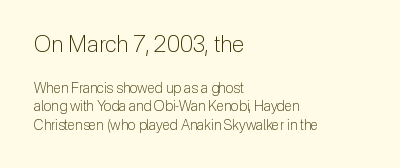
The image shows 23 px text type, upright; set left-aligned, normal line spacing (1.3x), normal letter spacing, not underlined; the first (top) block is 1.64x larger.
